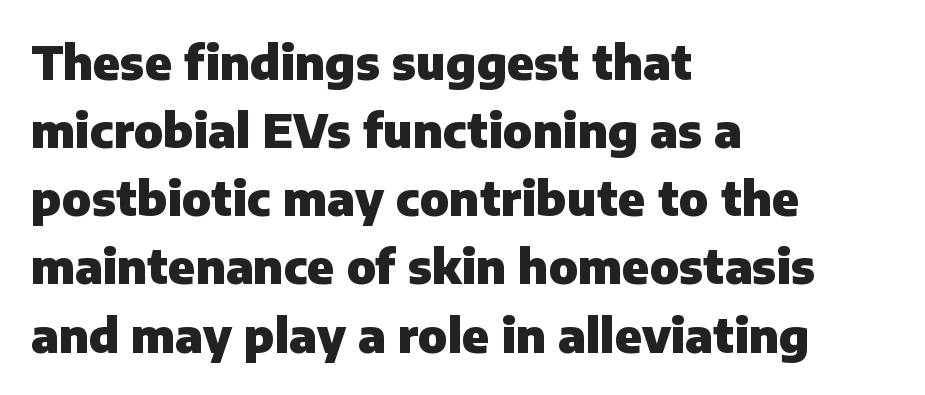
The image shows 47 px heavy sans-serif type, upright; set left-aligned, normal line spacing (1.45x), normal letter spacing, not underlined; low stroke contrast and a medium x-height.
